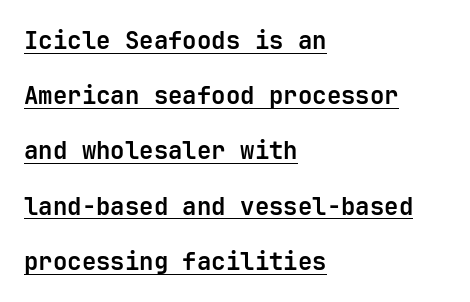
{"italic": "no", "bold": "yes", "underline": "yes", "align": "left", "line_spacing": "loose", "line_spacing_ratio": 2.3, "letter_spacing": "normal", "letter_spacing_em": 0.0, "glyph_px": 24}
